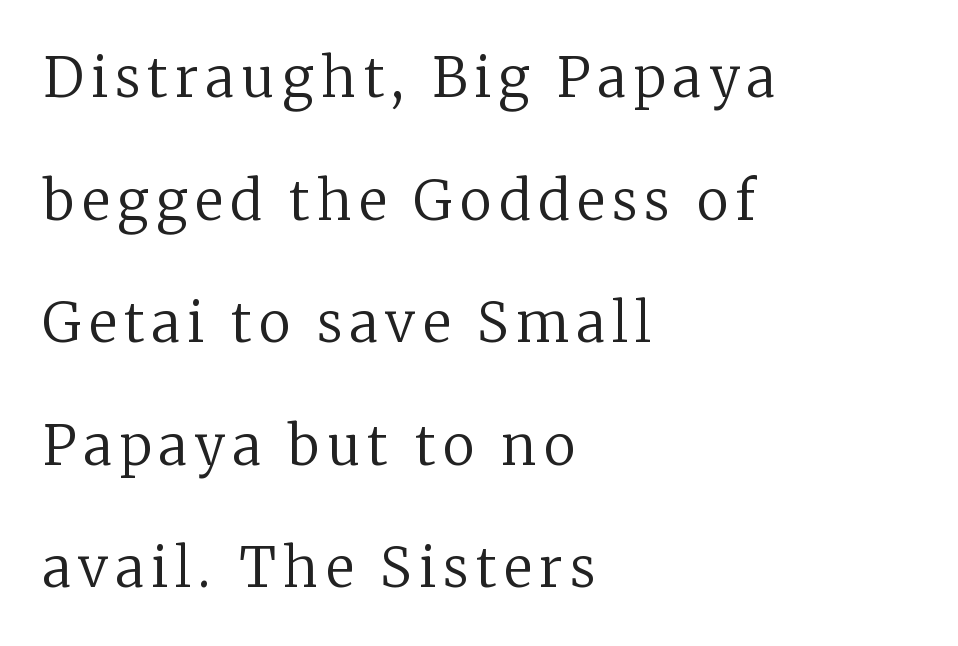
The image shows 54 px regular-weight serif type, upright; set left-aligned, loose line spacing (2.27x), not underlined; low stroke contrast and a medium x-height.
